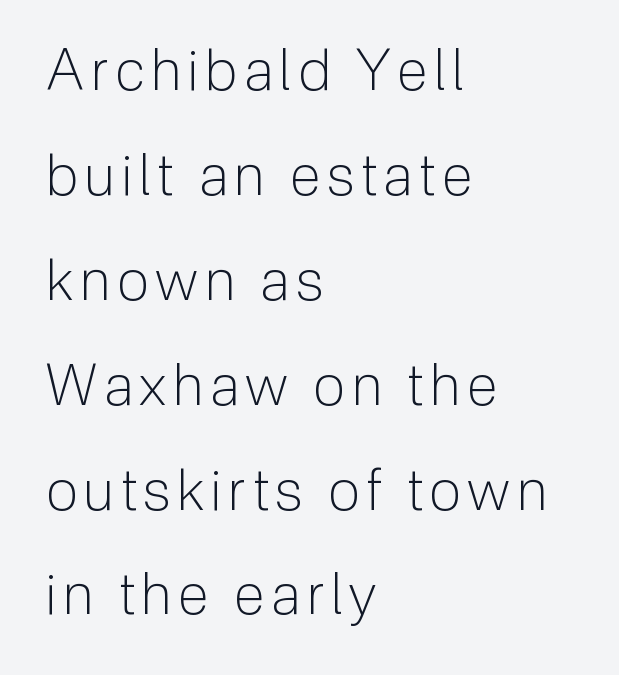
{"serif": "no", "italic": "no", "bold": "no", "weight": "light", "width": "normal", "stroke_contrast": "low", "x_height": "medium", "monospaced": "no", "underline": "no", "align": "left", "line_spacing_ratio": 1.84, "glyph_px": 57}
